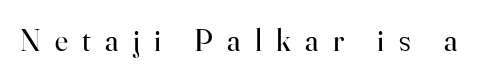
Q: Is the text bold? A: No.
Q: Is the text italic (slanted)? A: No, it is upright.
Q: Is the typeface a serif or a sans-serif typeface? A: Serif.
Q: Is the text underlined? A: No.
Q: Is the spacing between letters normal or unusually wide? A: Unusually wide.
Q: Width (condensed, normal, or wide)? A: Normal.
Q: Stroke contrast? A: High.
Q: x-height? A: Small.
Q: Monospaced? A: No.
